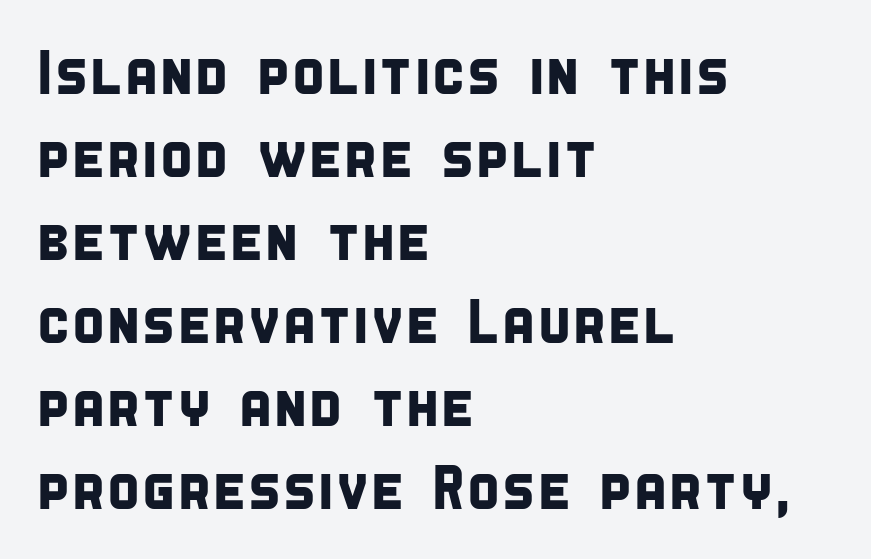
Q: Is the typeface a serif or a sans-serif typeface? A: Sans-serif.
Q: Is the text underlined? A: No.
Q: How is the paragraph aligned? A: Left-aligned.
Q: Is the spacing between letters normal or unusually wide? A: Normal.
Q: Is the spacing between lines tight, normal or loose? A: Normal.
Q: Width (condensed, normal, or wide)? A: Condensed.
Q: Stroke contrast? A: Low.
Q: x-height? A: Large.
Q: Monospaced? A: No.
